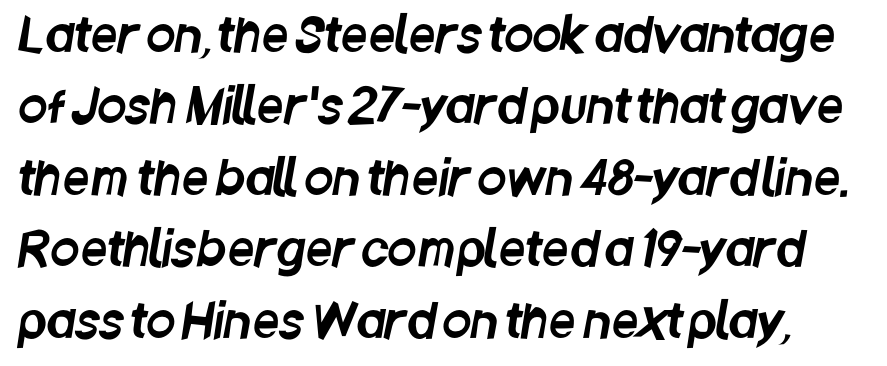
{"serif": "no", "width": "condensed", "stroke_contrast": "low", "x_height": "large", "monospaced": "no", "underline": "no", "line_spacing": "normal", "line_spacing_ratio": 1.52, "letter_spacing": "normal", "letter_spacing_em": 0.0, "glyph_px": 47}
